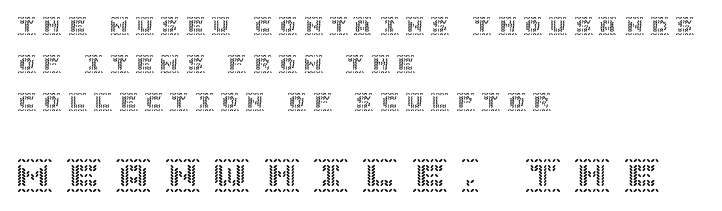
{"italic": "no", "width": "normal", "x_height": "large", "underline": "no", "align": "left", "line_spacing": "loose", "line_spacing_ratio": 2.1, "letter_spacing": "wide", "letter_spacing_em": 0.41, "larger_block": "second", "size_ratio": 1.94, "glyph_px": 35}
